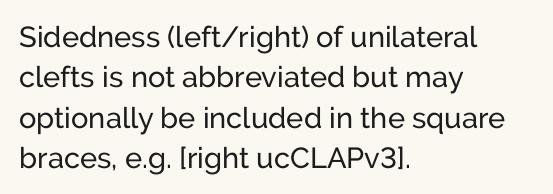
A normal amount of white space separates one row of letters from the next. A typesetter would label this face a sans. The tracking reads as untouched default to a designer's eye. Bare-footed words on every line.
